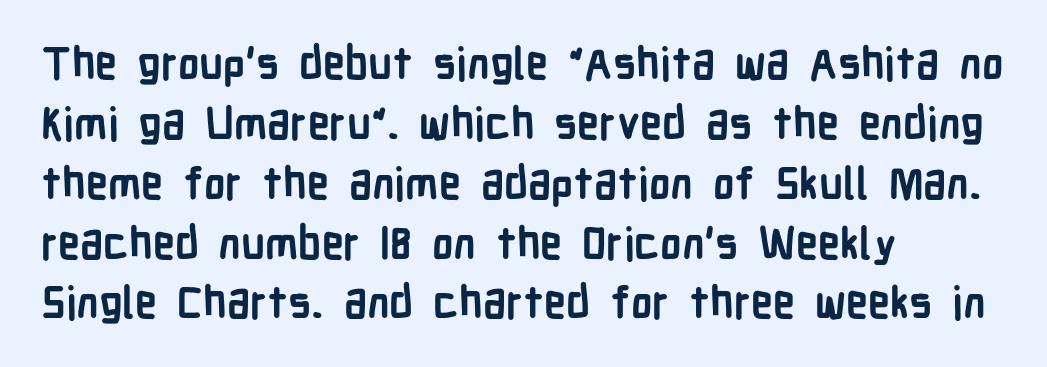
{"serif": "no", "italic": "no", "bold": "yes", "weight": "semibold", "width": "condensed", "stroke_contrast": "low", "x_height": "medium", "monospaced": "no", "underline": "no", "align": "left", "line_spacing": "normal", "line_spacing_ratio": 1.36, "letter_spacing": "normal", "letter_spacing_em": 0.0, "glyph_px": 44}
